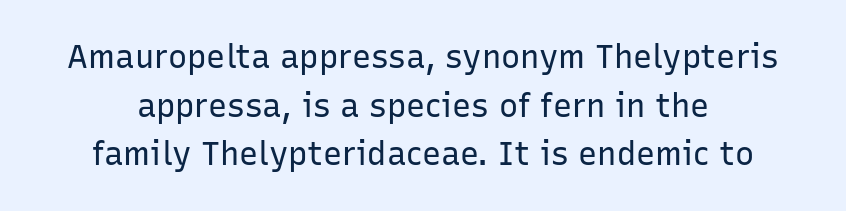
Check under the words: just untouched page. Weight: not bold — regular or lighter. The letters advance in unequal steps, a hallmark of proportional type. You can tell from the bare stems that sans-serif type was used. The designer left line spacing at the default. What stands out about the letter spacing? Nothing — it is the standard amount.
